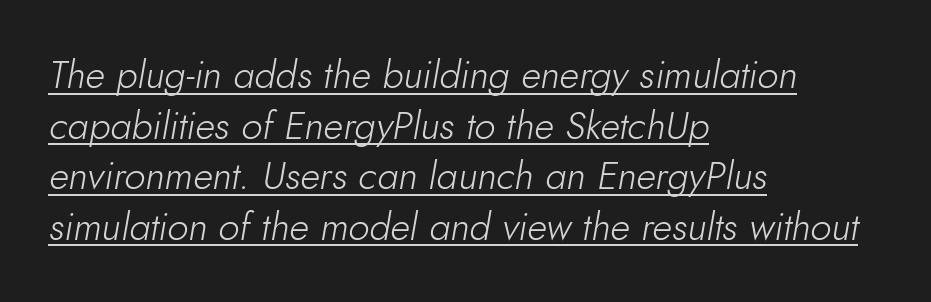
The image shows 38 px light type, italic (leaning right); set left-aligned, normal line spacing (1.33x), normal letter spacing, underlined; low stroke contrast and a small x-height.
